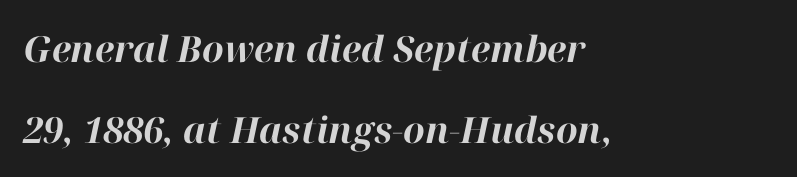
Q: Is the text bold? A: Yes.
Q: Is the text italic (slanted)? A: Yes, it leans right by about 12 degrees.
Q: Is the text underlined? A: No.
Q: How is the paragraph aligned? A: Left-aligned.
Q: Is the spacing between letters normal or unusually wide? A: Normal.
Q: Is the spacing between lines tight, normal or loose? A: Loose.
Q: Width (condensed, normal, or wide)? A: Normal.
Q: Stroke contrast? A: High.
Q: x-height? A: Medium.
Q: Monospaced? A: No.
